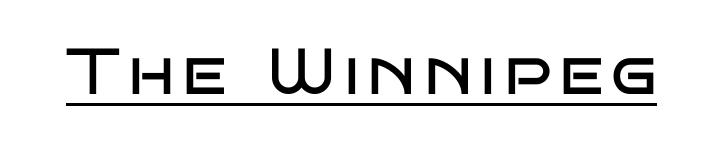
Q: Is the text bold? A: No.
Q: Is the text italic (slanted)? A: No, it is upright.
Q: Is the typeface a serif or a sans-serif typeface? A: Sans-serif.
Q: Is the text underlined? A: Yes.
Q: Width (condensed, normal, or wide)? A: Wide.
Q: Stroke contrast? A: Low.
Q: x-height? A: Large.
Q: Monospaced? A: No.
